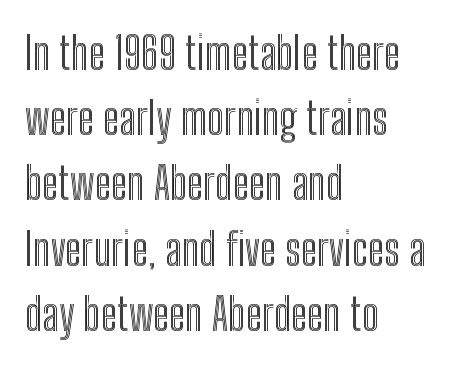
Does the leading feel generous? No, just average. Compared with a centered layout, this one pins lines to the left instead. Check under the words: just untouched page. Note the varied advance widths — an 'i' is clearly narrower than an 'm'.
